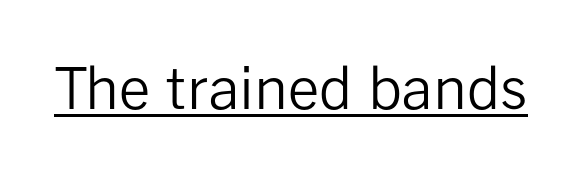
Q: Is the text bold? A: No.
Q: Is the text italic (slanted)? A: No, it is upright.
Q: Is the typeface a serif or a sans-serif typeface? A: Sans-serif.
Q: Is the text underlined? A: Yes.
Q: Is the spacing between letters normal or unusually wide? A: Normal.
Q: Width (condensed, normal, or wide)? A: Normal.
Q: Stroke contrast? A: Low.
Q: x-height? A: Medium.
Q: Monospaced? A: No.
